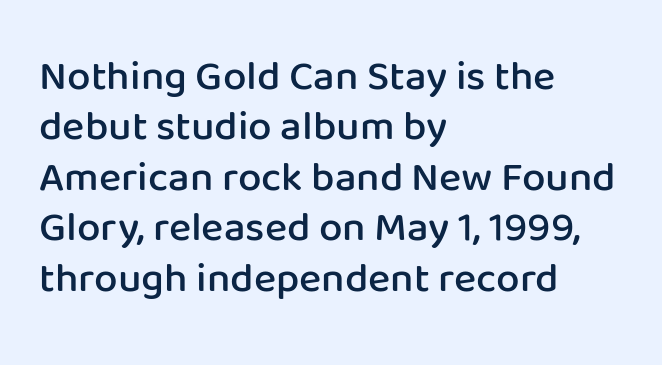
Q: Is the text bold? A: Semi-bold.
Q: Is the text italic (slanted)? A: No, it is upright.
Q: Is the typeface a serif or a sans-serif typeface? A: Sans-serif.
Q: Is the text underlined? A: No.
Q: How is the paragraph aligned? A: Left-aligned.
Q: Is the spacing between letters normal or unusually wide? A: Normal.
Q: Width (condensed, normal, or wide)? A: Normal.
Q: Stroke contrast? A: Low.
Q: x-height? A: Medium.
Q: Monospaced? A: No.
